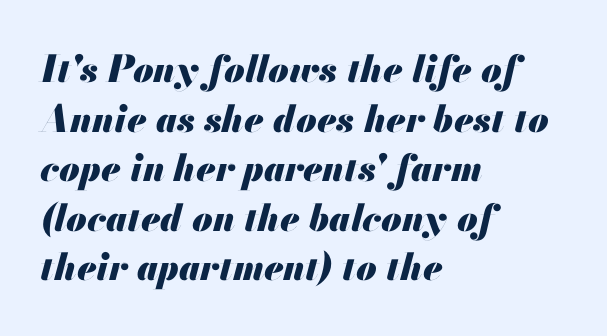
Character widths vary here, with narrow letters taking less room than wide ones. Notice how the passage keeps a crisp vertical edge on the left only. Tracking value appears to be zero — textbook default spacing. The lines sit at an ordinary, default distance from one another.
